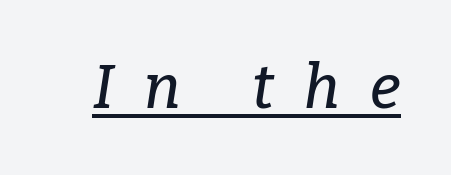
Q: Is the text italic (slanted)? A: Yes, it leans right by about 9 degrees.
Q: Is the typeface a serif or a sans-serif typeface? A: Serif.
Q: Is the text underlined? A: Yes.
Q: Is the spacing between letters normal or unusually wide? A: Unusually wide.
Q: Width (condensed, normal, or wide)? A: Normal.
Q: Stroke contrast? A: Low.
Q: x-height? A: Medium.
Q: Monospaced? A: No.
